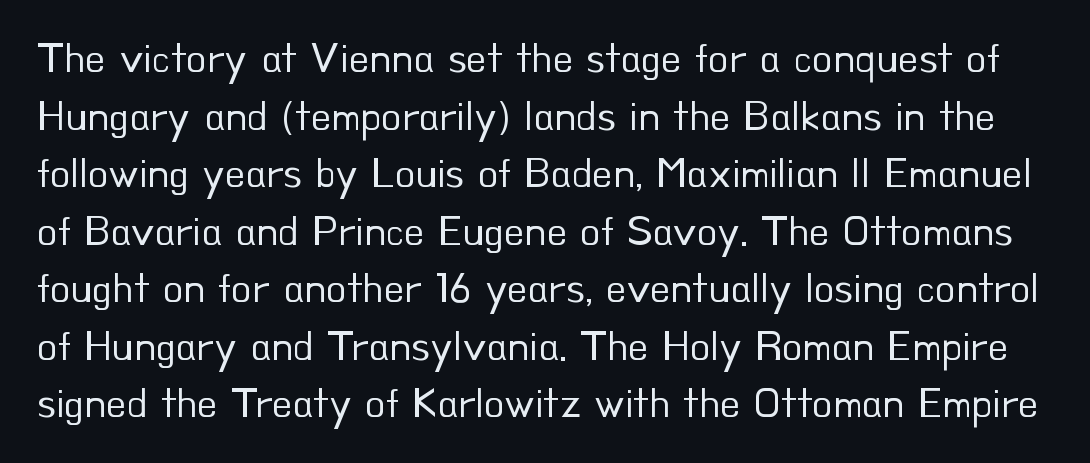
{"serif": "no", "italic": "no", "bold": "no", "weight": "regular", "width": "normal", "stroke_contrast": "low", "x_height": "small", "monospaced": "no", "underline": "no", "line_spacing": "normal", "line_spacing_ratio": 1.37, "letter_spacing": "normal", "letter_spacing_em": 0.0, "glyph_px": 42}
